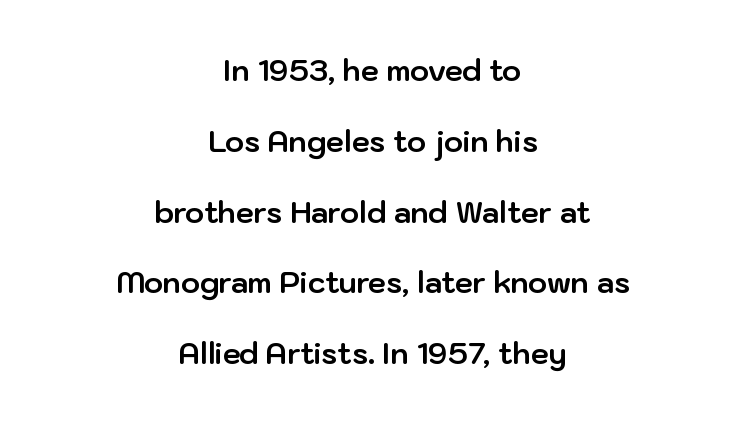
Strong, thick strokes mark this as bold type. The paragraph shown floats in the horizontal middle. The glyphs are unaccompanied by any horizontal stroke below them. Note: no serifs on the glyphs.
